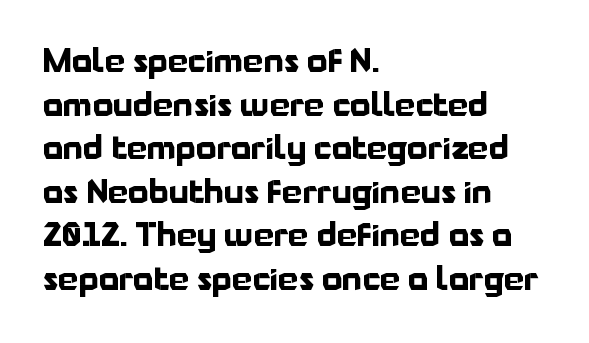
Look at the stroke-to-counter ratio: heavy, a bold. If you drew a line through each stem, it would be perfectly vertical. The space between consecutive lines is moderate. Honestly, the letter spacing is just normal — you wouldn't notice it.
